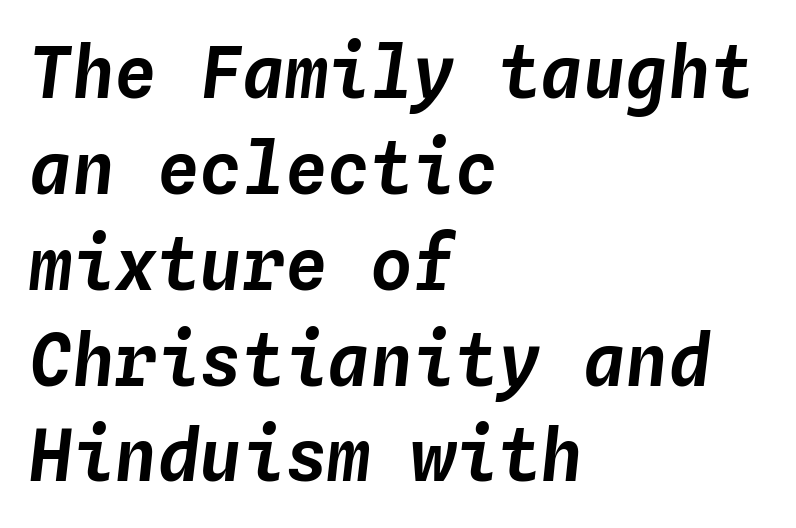
The image shows 71 px text type, italic (leaning right), monospaced; set left-aligned, normal line spacing (1.35x), normal letter spacing, not underlined; low stroke contrast and a medium x-height.
